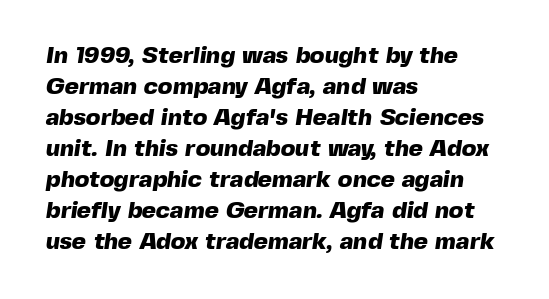
The image shows 24 px bold type; set left-aligned, normal line spacing (1.29x), normal letter spacing, not underlined.
